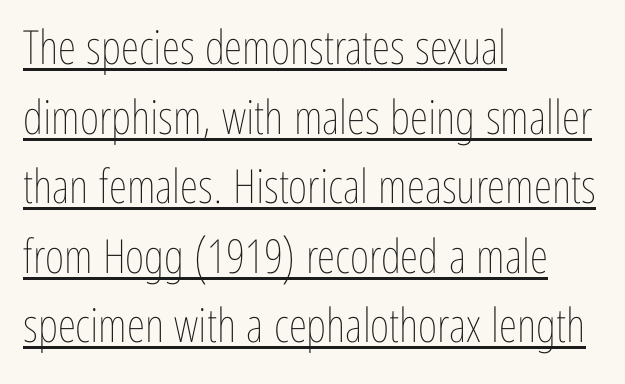
{"italic": "no", "bold": "no", "weight": "thin", "width": "condensed", "stroke_contrast": "low", "x_height": "medium", "monospaced": "no", "underline": "yes", "align": "left", "line_spacing": "normal", "line_spacing_ratio": 1.48, "letter_spacing": "normal", "letter_spacing_em": 0.0, "glyph_px": 47}
